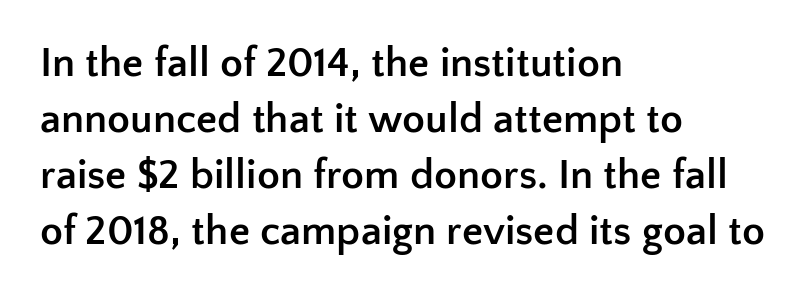
Q: Is the text bold? A: Yes.
Q: Is the text italic (slanted)? A: No, it is upright.
Q: Is the typeface a serif or a sans-serif typeface? A: Sans-serif.
Q: Is the text underlined? A: No.
Q: How is the paragraph aligned? A: Left-aligned.
Q: Is the spacing between letters normal or unusually wide? A: Normal.
Q: Is the spacing between lines tight, normal or loose? A: Normal.
Q: Width (condensed, normal, or wide)? A: Normal.
Q: Stroke contrast? A: Low.
Q: x-height? A: Medium.
Q: Monospaced? A: No.
